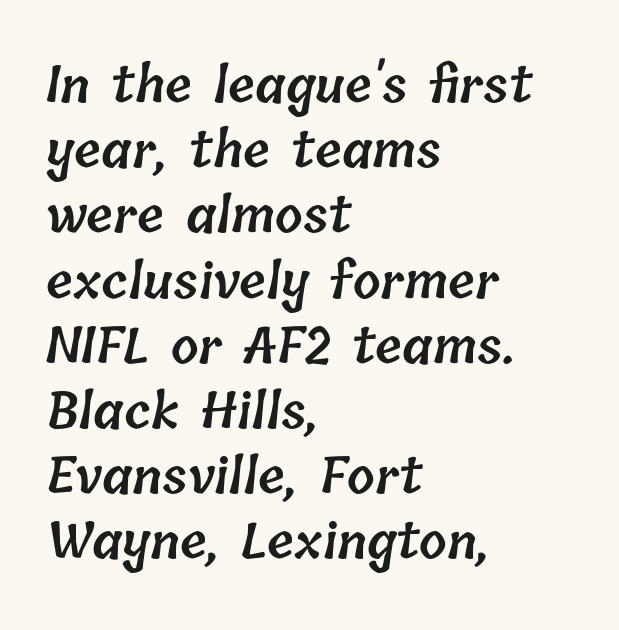
The image shows 49 px semibold type; set left-aligned, normal line spacing (1.33x), normal letter spacing, not underlined; low stroke contrast and a medium x-height.
